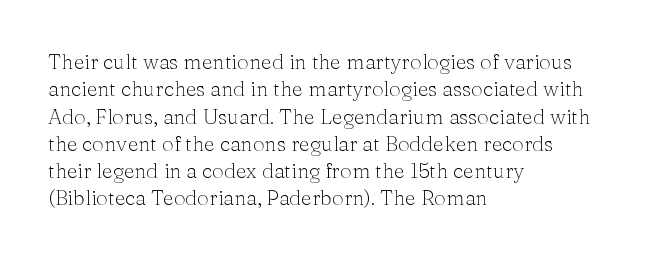
Q: Is the text bold? A: No.
Q: Is the text italic (slanted)? A: No, it is upright.
Q: Is the text underlined? A: No.
Q: How is the paragraph aligned? A: Left-aligned.
Q: Is the spacing between letters normal or unusually wide? A: Normal.
Q: Is the spacing between lines tight, normal or loose? A: Normal.
